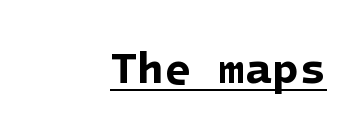
Heavy-handed strokes throughout: this text is bold. These lines are set flush right with a ragged left edge. The rendering keeps characters at their native spacing. A baseline rule has been typeset under these characters. The type family on display is of the sans-serif kind.
